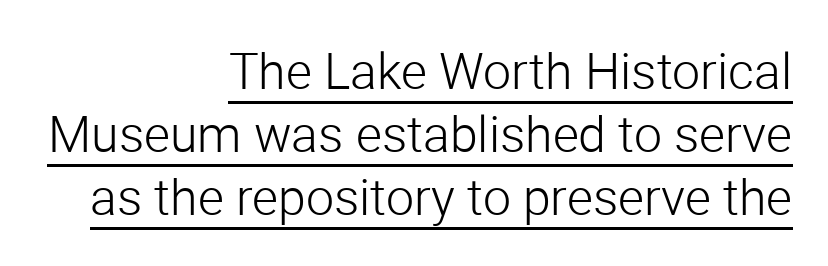
Compared with typical paragraphs, the rows here are spaced about the same. Beneath each row of characters lies a ruled line. Layout note: lines flush right. The letters stand upright; this is a roman face. Nope, no serifs anywhere on these letters. Stroke mass is kept to a normal reading level or below.
